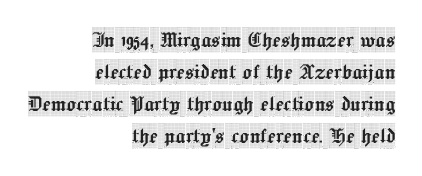
{"italic": "no", "underline": "no", "align": "right", "line_spacing": "normal", "line_spacing_ratio": 1.28, "letter_spacing": "normal", "letter_spacing_em": 0.0, "glyph_px": 25}
